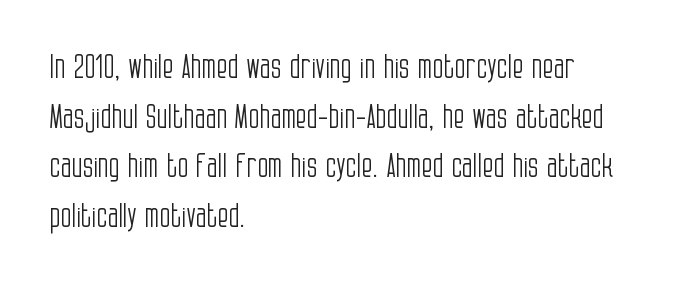
The rendering uses natural spacing where letterforms have individual widths. Whoever set this chose a conventional vertical rhythm. Letterform terminals end flat and unadorned throughout the passage. Notice how the passage keeps a crisp vertical edge on the left only. Descender tails drop into unmarked territory.
